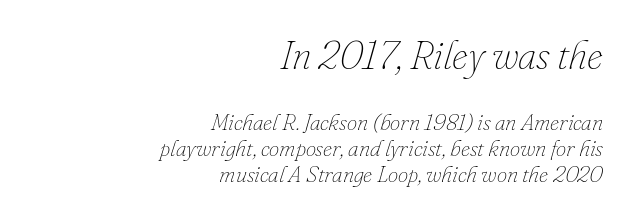
The image shows 40 px thin type, italic (leaning right); set right-aligned, tight line spacing (1.14x), normal letter spacing, not underlined; the first (top) block is 1.74x larger; low stroke contrast and a small x-height.
